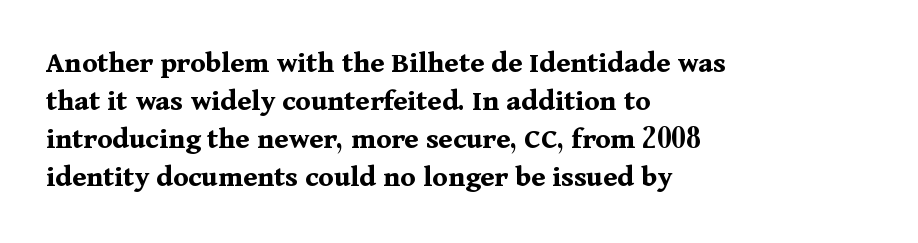
Heft: maximum for text — a bold. The area under the type is left untouched. Casual observation: everything's shoved over to the left. The typeface chosen for these lines features serifs.
